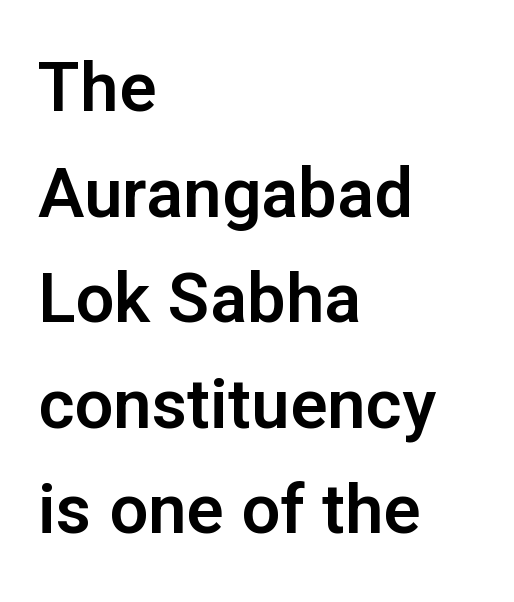
The designer went with a sans here, leaving each stem footless. Each line starts at the same left margin while the right side varies. This is the regular roman posture of the typeface. The line texture is even and compact thanks to regular tracking. The face used here is proportionally spaced, like ordinary book or web type.
